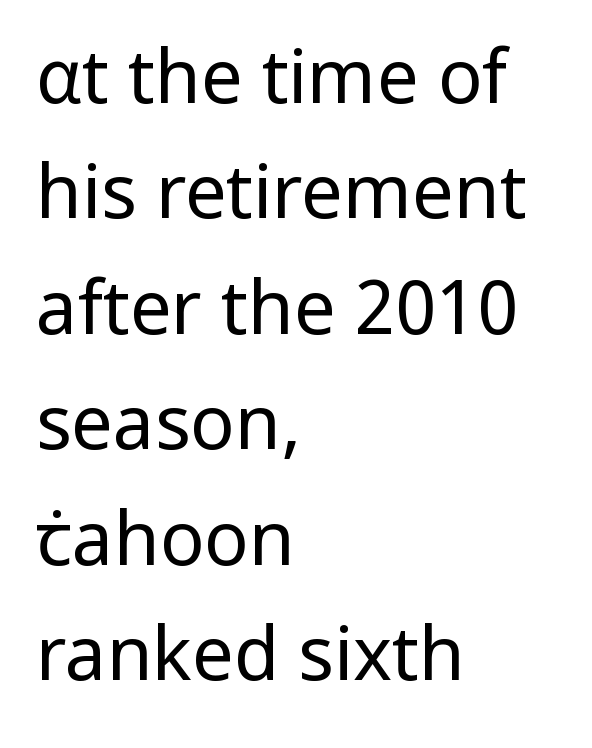
Q: Is the text bold? A: No.
Q: Is the text italic (slanted)? A: No, it is upright.
Q: Is the typeface a serif or a sans-serif typeface? A: Sans-serif.
Q: Is the text underlined? A: No.
Q: How is the paragraph aligned? A: Left-aligned.
Q: Is the spacing between letters normal or unusually wide? A: Normal.
Q: Is the spacing between lines tight, normal or loose? A: Normal.
Q: Width (condensed, normal, or wide)? A: Normal.
Q: Stroke contrast? A: Low.
Q: x-height? A: Medium.
Q: Monospaced? A: No.
